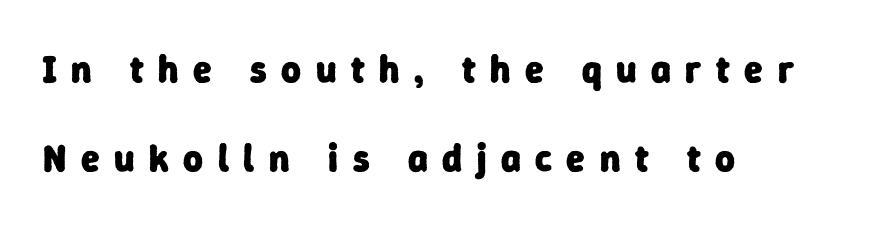
Q: Is the text bold? A: Yes.
Q: Is the typeface a serif or a sans-serif typeface? A: Sans-serif.
Q: Is the text underlined? A: No.
Q: How is the paragraph aligned? A: Left-aligned.
Q: Is the spacing between letters normal or unusually wide? A: Unusually wide.
Q: Is the spacing between lines tight, normal or loose? A: Loose.
Q: Width (condensed, normal, or wide)? A: Normal.
Q: Stroke contrast? A: Low.
Q: x-height? A: Medium.
Q: Monospaced? A: No.
